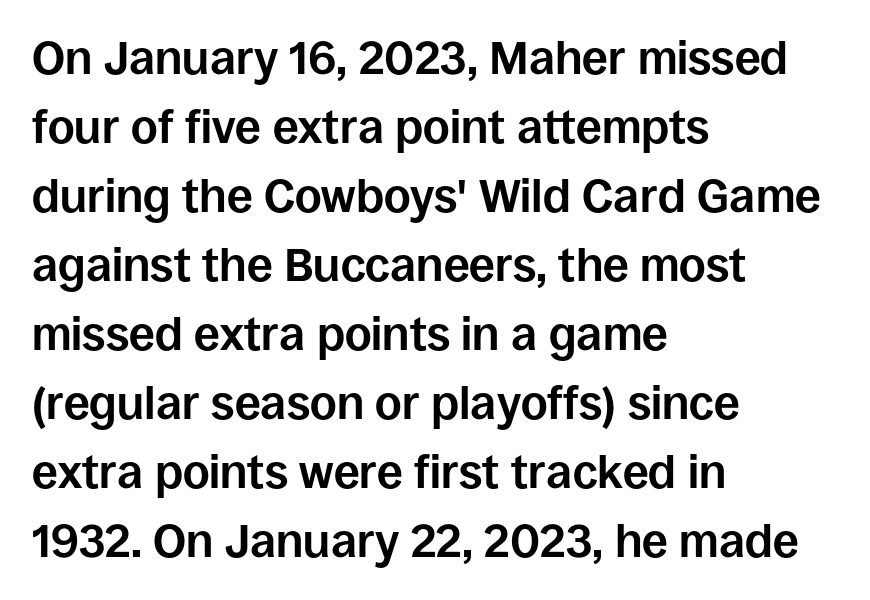
The image shows 46 px bold sans-serif type, upright; set left-aligned, normal line spacing (1.5x), normal letter spacing, not underlined; low stroke contrast and a large x-height.
